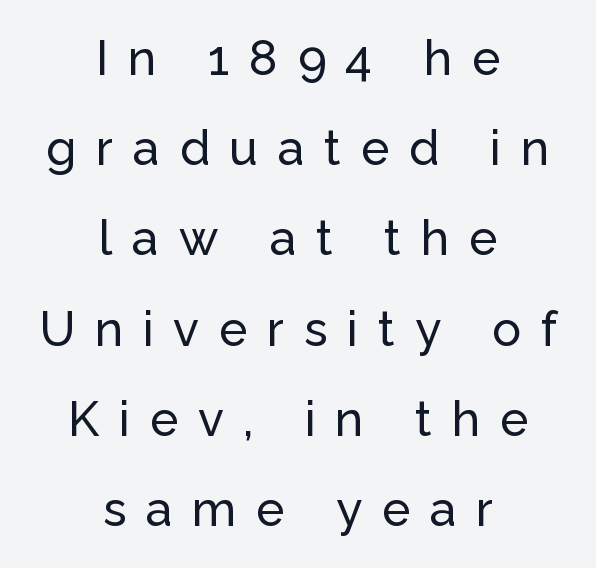
The image shows 48 px sans-serif type, upright; set centered, line spacing 1.88x, unusually wide letter spacing (+0.41 em), not underlined; low stroke contrast and a medium x-height.
